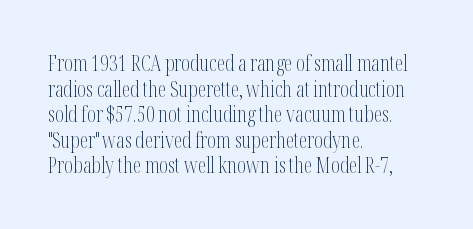
Does extra space separate the letters? No, they use regular spacing. The passage is arranged the way most books set body copy — flush left. The area under the type is left untouched. The face looks like a standard text weight, possibly lighter. Notice how the stems are strictly vertical — no italics here.
